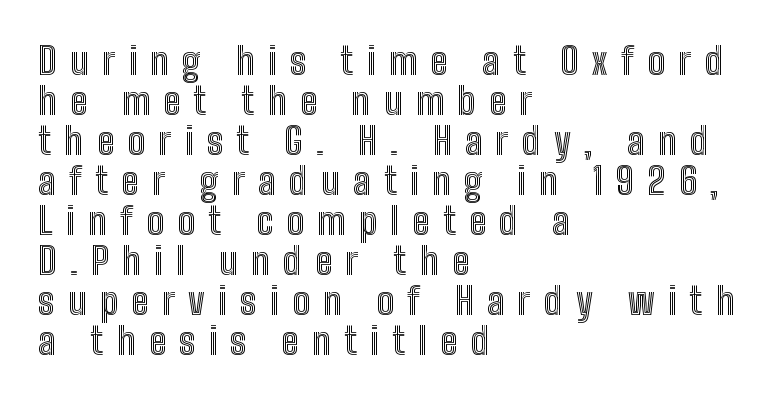
{"italic": "no", "width": "condensed", "x_height": "medium", "monospaced": "no", "underline": "no", "align": "left", "line_spacing": "tight", "line_spacing_ratio": 1.08, "letter_spacing": "wide", "letter_spacing_em": 0.36, "glyph_px": 37}
